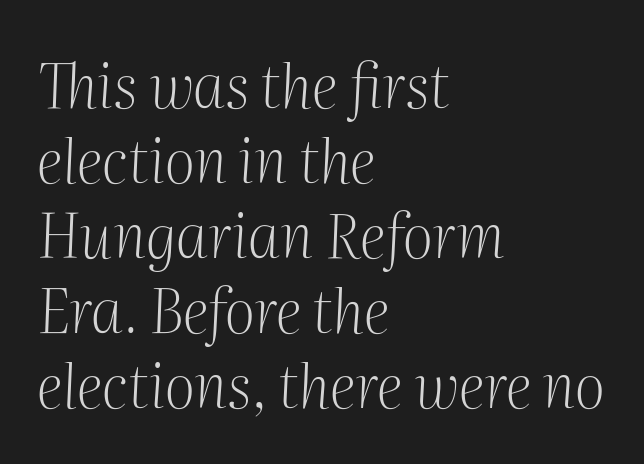
You could not count columns in this text — the font is proportionally spaced. These lines stack with their left ends in a neat column. Ink coverage per letter is moderate at most. A typesetter would label this face a serif. Words float on clear page, feet unadorned. Tracking here is standard; glyphs follow each other at the usual distance.
